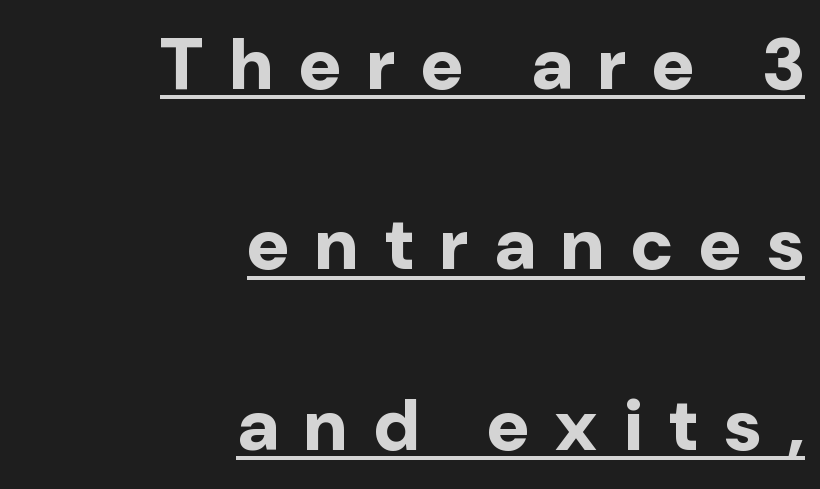
Q: Is the text bold? A: Yes.
Q: Is the text italic (slanted)? A: No, it is upright.
Q: Is the typeface a serif or a sans-serif typeface? A: Sans-serif.
Q: Is the text underlined? A: Yes.
Q: How is the paragraph aligned? A: Right-aligned.
Q: Is the spacing between letters normal or unusually wide? A: Unusually wide.
Q: Is the spacing between lines tight, normal or loose? A: Loose.
Q: Width (condensed, normal, or wide)? A: Normal.
Q: Stroke contrast? A: Low.
Q: x-height? A: Medium.
Q: Monospaced? A: No.
